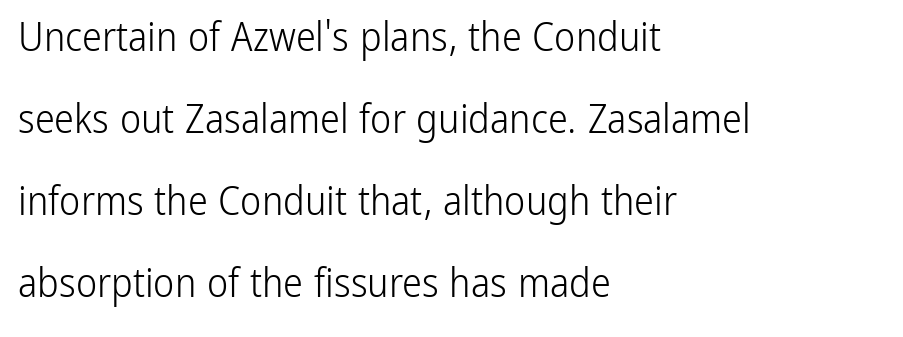
Successive baselines arrive slowly, with a big drop between each. The gap between lines stays unmarked. The face used here is proportionally spaced, like ordinary book or web type. Serif or sans? Sans — the stroke terminals are bare. If you drew a ruler down the left edge, every line would touch it. What stands out about the letter spacing? Nothing — it is the standard amount.
